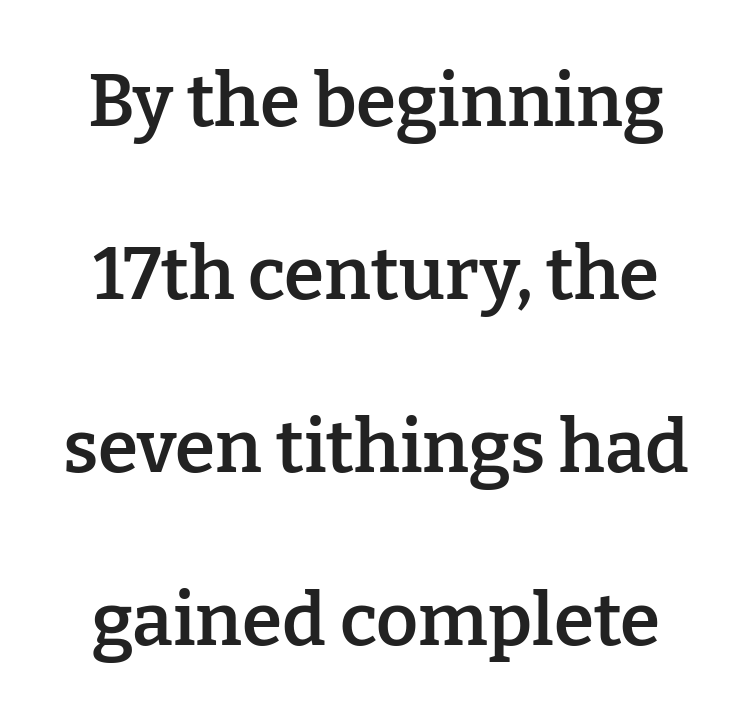
{"serif": "yes", "italic": "no", "bold": "semi", "weight": "semibold", "width": "normal", "stroke_contrast": "low", "x_height": "medium", "monospaced": "no", "underline": "no", "align": "center", "line_spacing": "loose", "line_spacing_ratio": 2.37, "letter_spacing": "normal", "letter_spacing_em": 0.0, "glyph_px": 73}
